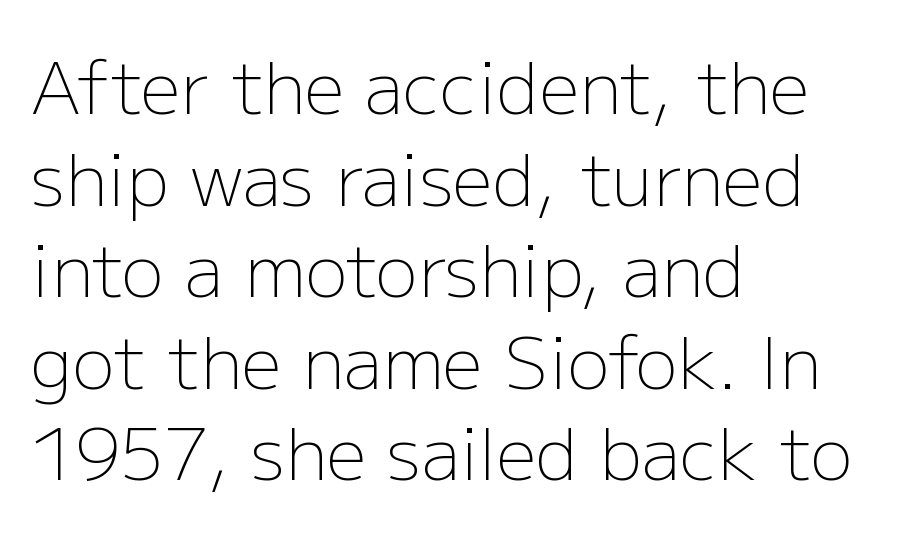
{"serif": "no", "italic": "no", "bold": "no", "weight": "light", "width": "normal", "stroke_contrast": "low", "x_height": "medium", "monospaced": "no", "underline": "no", "align": "left", "line_spacing": "normal", "line_spacing_ratio": 1.29, "letter_spacing": "normal", "letter_spacing_em": 0.0, "glyph_px": 71}
